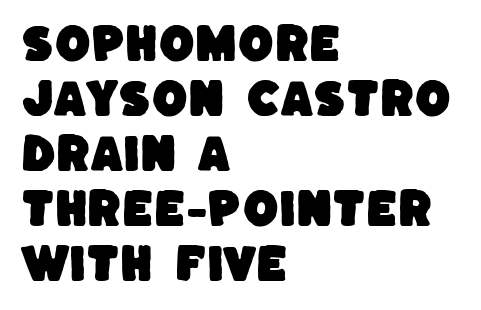
The leading is moderate, giving the passage an even texture. You could not count columns in this text — the font is proportionally spaced. Is the block centered? No — it sits flush against the left margin. The typeface chosen for these lines omits serifs. Underlining? Definitely not there.
